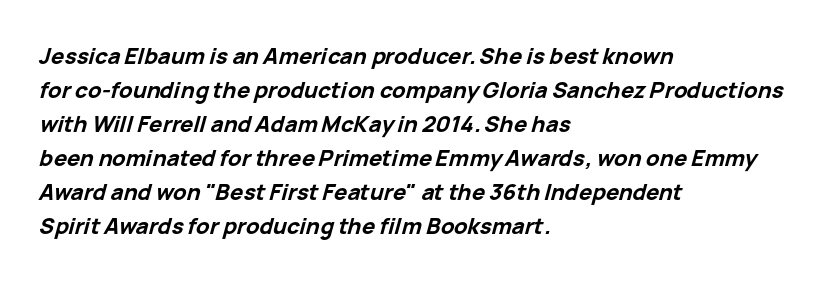
The lettering tilts uniformly, giving the passage an italic look. Horizontal bands of white between lines are of average thickness. The string is rendered with underlining switched off. This sample uses plain, unmodified letter spacing. The paragraph has a hard left edge and a soft right edge.
